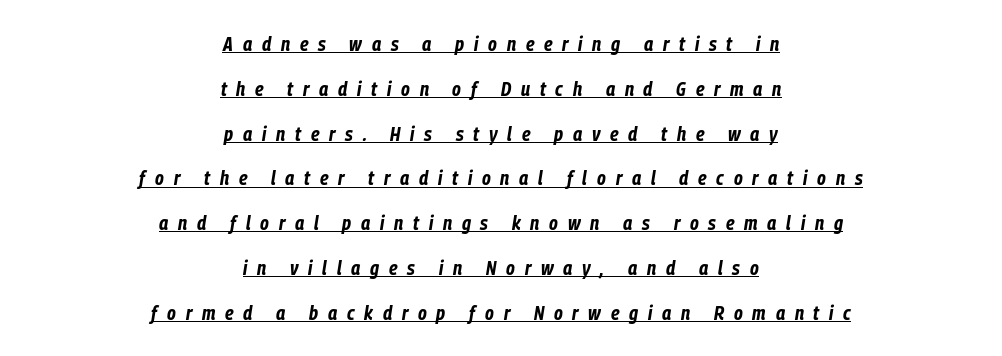
Q: Is the text bold? A: Yes.
Q: Is the text italic (slanted)? A: Yes, it leans right by about 9 degrees.
Q: Is the text underlined? A: Yes.
Q: How is the paragraph aligned? A: Centered.
Q: Is the spacing between letters normal or unusually wide? A: Unusually wide.
Q: Is the spacing between lines tight, normal or loose? A: Loose.
